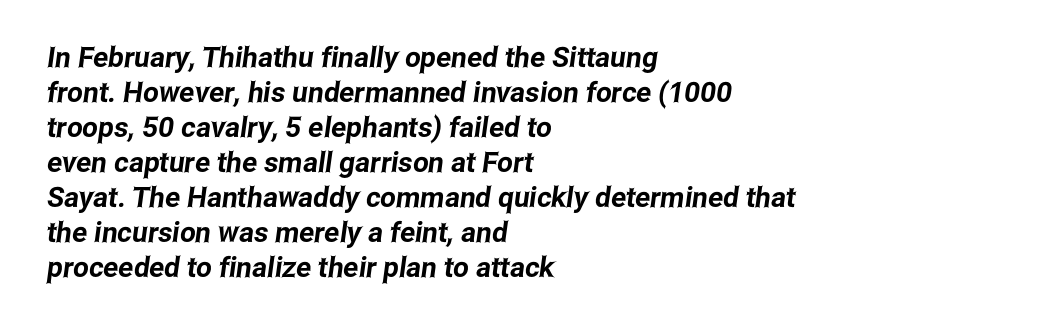
Letters rest on an invisible, unmarked baseline. Leading: standard. Tracking value appears to be zero — textbook default spacing. Each letter keeps its own natural width here, so spacing adapts to shape. Observe the absence of serifs on each vertical stroke in this sample.
